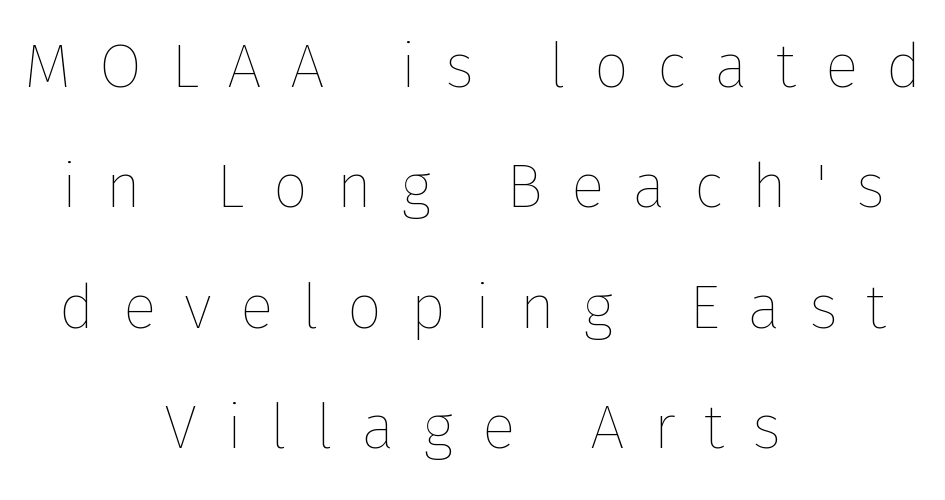
{"italic": "no", "bold": "no", "weight": "thin", "width": "normal", "stroke_contrast": "low", "x_height": "medium", "monospaced": "no", "underline": "no", "align": "center", "line_spacing": "loose", "line_spacing_ratio": 1.94, "letter_spacing": "wide", "letter_spacing_em": 0.46, "glyph_px": 62}
